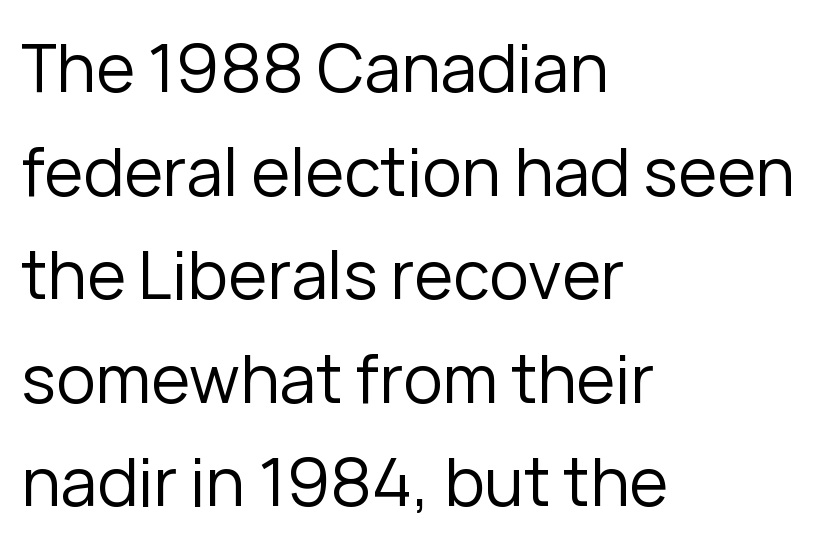
{"serif": "no", "italic": "no", "bold": "no", "weight": "regular", "width": "normal", "stroke_contrast": "low", "x_height": "medium", "monospaced": "no", "underline": "no", "align": "left", "line_spacing": "normal", "line_spacing_ratio": 1.57, "letter_spacing": "normal", "letter_spacing_em": 0.0, "glyph_px": 66}
